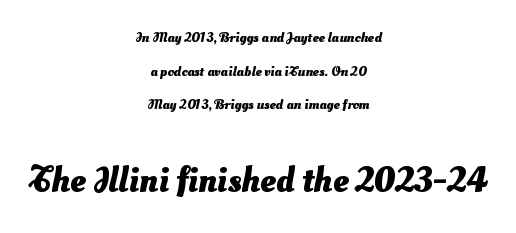
{"serif": "no", "bold": "yes", "weight": "heavy", "width": "normal", "stroke_contrast": "medium", "x_height": "small", "monospaced": "no", "underline": "no", "align": "center", "line_spacing": "loose", "line_spacing_ratio": 2.4, "letter_spacing": "normal", "letter_spacing_em": 0.0, "larger_block": "second", "size_ratio": 2.5, "glyph_px": 35}
